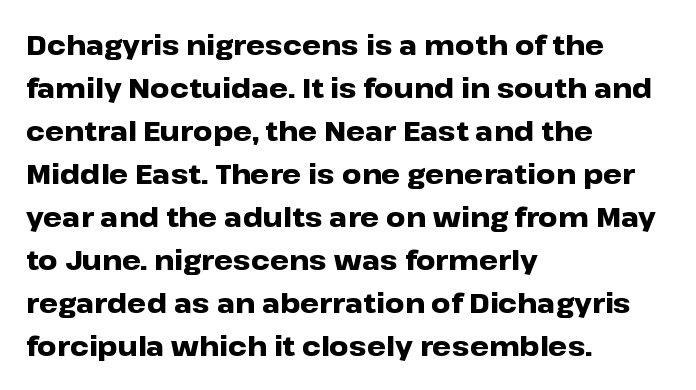
The image shows 27 px bold type, upright; set left-aligned, normal line spacing (1.59x), normal letter spacing, not underlined.
